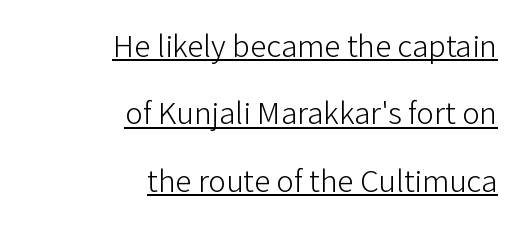
Q: Is the text bold? A: No.
Q: Is the text italic (slanted)? A: No, it is upright.
Q: Is the typeface a serif or a sans-serif typeface? A: Sans-serif.
Q: Is the text underlined? A: Yes.
Q: How is the paragraph aligned? A: Right-aligned.
Q: Is the spacing between letters normal or unusually wide? A: Normal.
Q: Is the spacing between lines tight, normal or loose? A: Loose.
Q: Width (condensed, normal, or wide)? A: Normal.
Q: Stroke contrast? A: Low.
Q: x-height? A: Medium.
Q: Monospaced? A: No.
